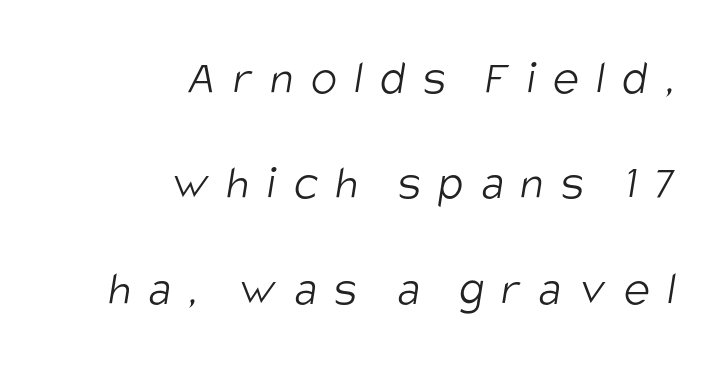
Is there much room between lines? Yes — plenty of vertical air separates them. Character widths vary here, with narrow letters taking less room than wide ones. The specimen omits any rule beneath the text block's lines. Is this a sans? Yes — the strokes have no serifs. Summary of weight: not heavy and not bold.
